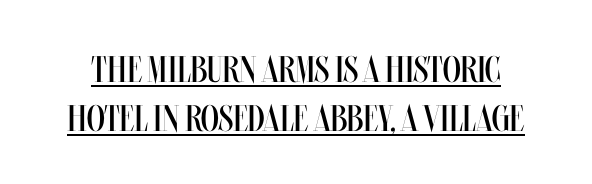
{"italic": "no", "bold": "no", "weight": "regular", "width": "condensed", "stroke_contrast": "medium", "x_height": "large", "monospaced": "no", "underline": "yes", "line_spacing": "normal", "line_spacing_ratio": 1.32, "letter_spacing": "normal", "letter_spacing_em": 0.0, "glyph_px": 37}
